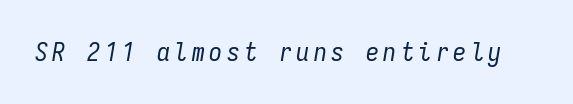
{"italic": "yes", "lean": "right", "slant_degrees": 9, "bold": "no", "underline": "no", "glyph_px": 26}
